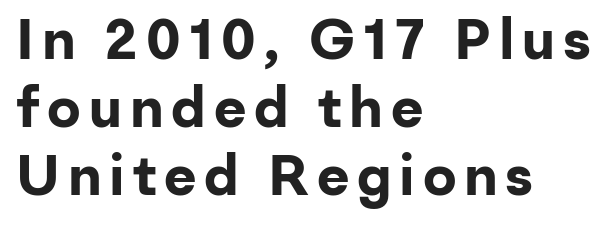
Q: Is the text bold? A: Yes.
Q: Is the text italic (slanted)? A: No, it is upright.
Q: Is the typeface a serif or a sans-serif typeface? A: Sans-serif.
Q: Is the text underlined? A: No.
Q: How is the paragraph aligned? A: Left-aligned.
Q: Width (condensed, normal, or wide)? A: Normal.
Q: Stroke contrast? A: Low.
Q: x-height? A: Medium.
Q: Monospaced? A: No.
